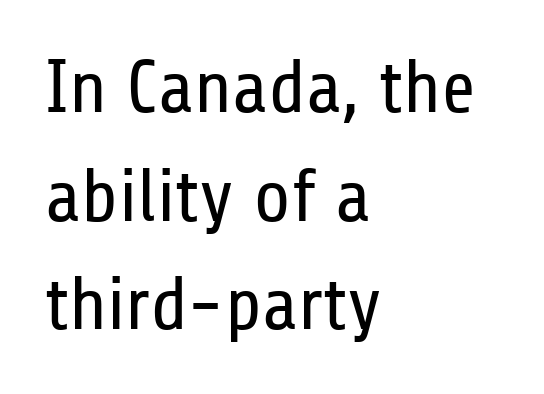
The image shows 75 px regular-weight, condensed sans-serif type, upright; set left-aligned, normal line spacing (1.45x), normal letter spacing, not underlined; low stroke contrast and a medium x-height.
